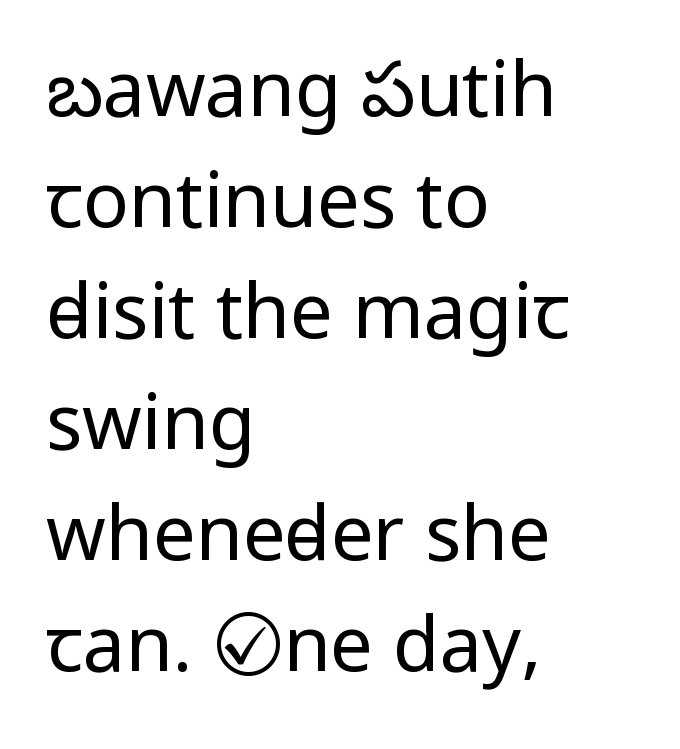
The image shows 76 px regular-weight, condensed sans-serif type, upright; set left-aligned, normal line spacing (1.46x), normal letter spacing, not underlined; low stroke contrast.
